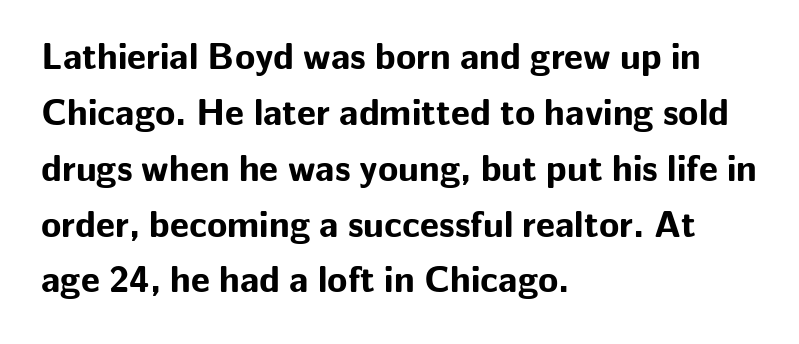
The image shows 37 px bold sans-serif type, upright; set left-aligned, normal line spacing (1.51x), normal letter spacing, not underlined; low stroke contrast and a medium x-height.
